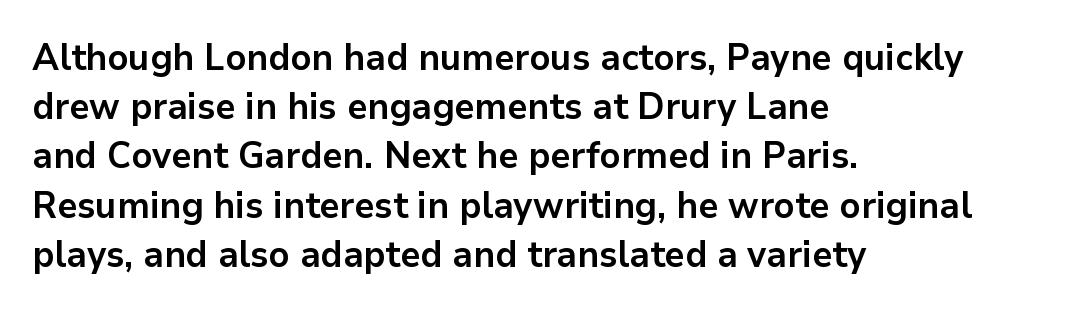
No italicization has been applied; the sample stays upright. What kind of face is this? One without serifs — a sans. Each glyph is drawn with heavy, bold strokes. Baseline-to-baseline distance is the conventional proportion of letter height. The zone under the glyphs is completely vacant.
